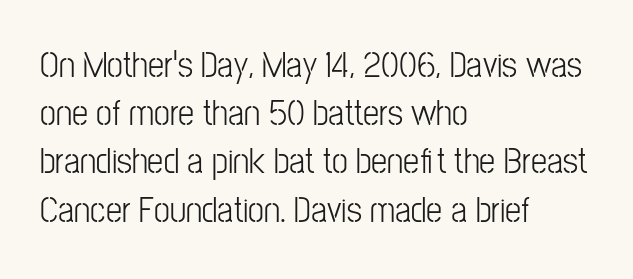
The image shows 36 px light, condensed sans-serif type, upright; set left-aligned, normal line spacing (1.34x), normal letter spacing, not underlined; low stroke contrast and a medium x-height.
